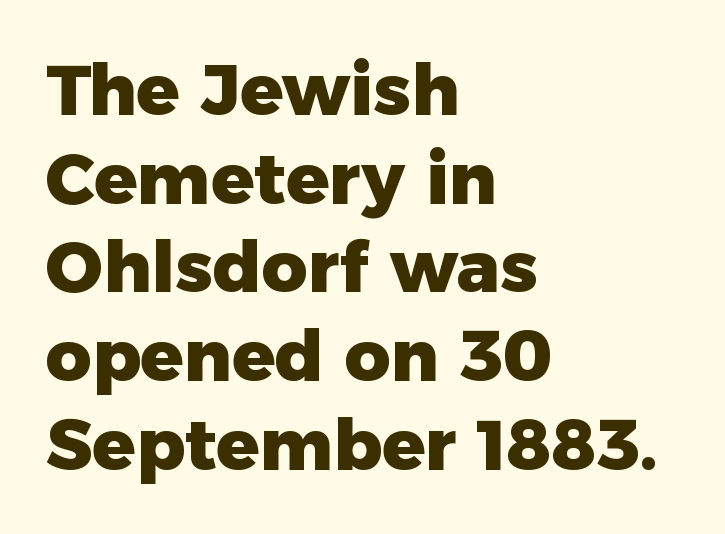
Q: Is the text bold? A: Yes.
Q: Is the text italic (slanted)? A: No, it is upright.
Q: Is the typeface a serif or a sans-serif typeface? A: Sans-serif.
Q: Is the text underlined? A: No.
Q: How is the paragraph aligned? A: Left-aligned.
Q: Is the spacing between letters normal or unusually wide? A: Normal.
Q: Is the spacing between lines tight, normal or loose? A: Normal.
Q: Width (condensed, normal, or wide)? A: Normal.
Q: Stroke contrast? A: Low.
Q: x-height? A: Medium.
Q: Monospaced? A: No.
